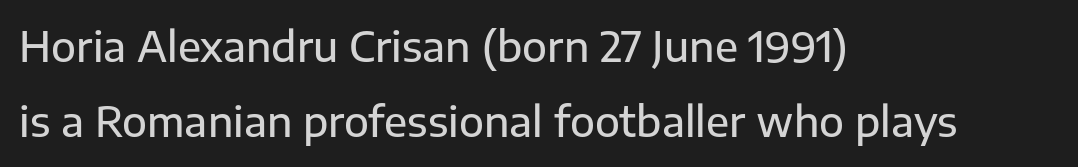
Q: Is the text italic (slanted)? A: No, it is upright.
Q: Is the typeface a serif or a sans-serif typeface? A: Sans-serif.
Q: Is the text underlined? A: No.
Q: How is the paragraph aligned? A: Left-aligned.
Q: Is the spacing between letters normal or unusually wide? A: Normal.
Q: Width (condensed, normal, or wide)? A: Normal.
Q: Stroke contrast? A: Low.
Q: x-height? A: Medium.
Q: Monospaced? A: No.
